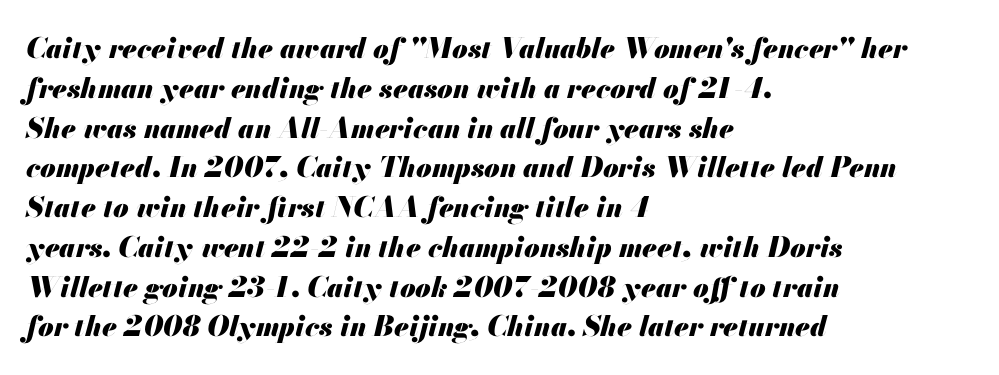
The image shows 28 px heavy type, italic (leaning right); set left-aligned, normal line spacing (1.42x), normal letter spacing, not underlined; medium stroke contrast and a small x-height.
